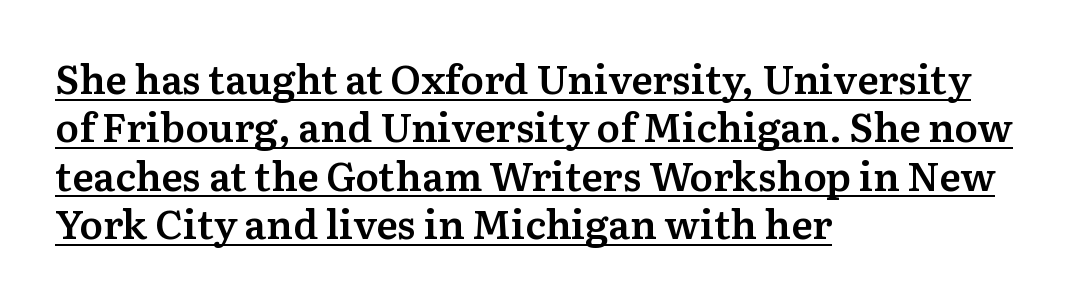
{"serif": "yes", "italic": "no", "bold": "semi", "weight": "semibold", "width": "normal", "stroke_contrast": "medium", "x_height": "medium", "monospaced": "no", "underline": "yes", "align": "left", "line_spacing_ratio": 1.21, "letter_spacing": "normal", "letter_spacing_em": 0.0, "glyph_px": 40}
